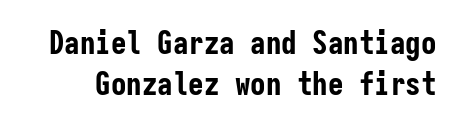
Style check: upright. The glyphs are unaccompanied by any horizontal stroke below them. Plenty of ink on the page — the face is bold. Tracking here is standard; glyphs follow each other at the usual distance.
